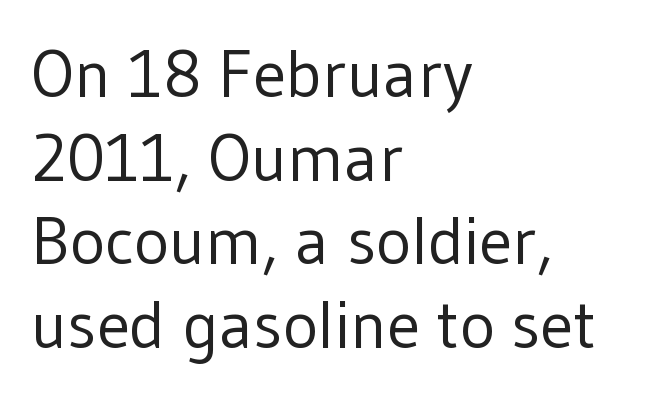
Q: Is the text bold? A: No.
Q: Is the text italic (slanted)? A: No, it is upright.
Q: Is the typeface a serif or a sans-serif typeface? A: Sans-serif.
Q: Is the text underlined? A: No.
Q: How is the paragraph aligned? A: Left-aligned.
Q: Is the spacing between letters normal or unusually wide? A: Normal.
Q: Is the spacing between lines tight, normal or loose? A: Normal.
Q: Width (condensed, normal, or wide)? A: Normal.
Q: Stroke contrast? A: Low.
Q: x-height? A: Medium.
Q: Monospaced? A: No.
